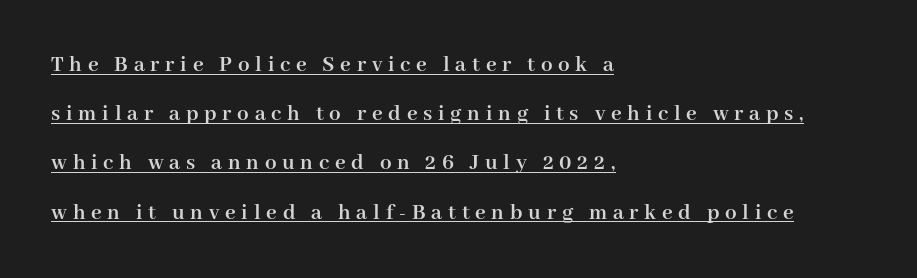
The image shows 23 px bold type, upright; set left-aligned, loose line spacing (2.14x), unusually wide letter spacing (+0.25 em), underlined.
